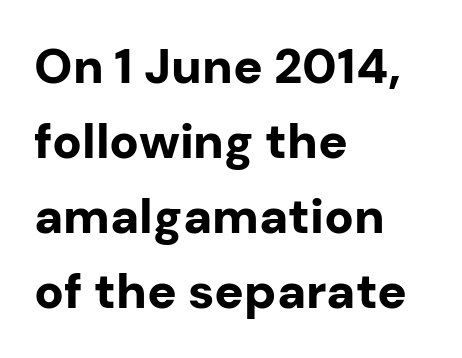
Q: Is the text bold? A: Yes.
Q: Is the text italic (slanted)? A: No, it is upright.
Q: Is the typeface a serif or a sans-serif typeface? A: Sans-serif.
Q: Is the text underlined? A: No.
Q: How is the paragraph aligned? A: Left-aligned.
Q: Is the spacing between letters normal or unusually wide? A: Normal.
Q: Is the spacing between lines tight, normal or loose? A: Normal.
Q: Width (condensed, normal, or wide)? A: Normal.
Q: Stroke contrast? A: Low.
Q: x-height? A: Medium.
Q: Monospaced? A: No.
